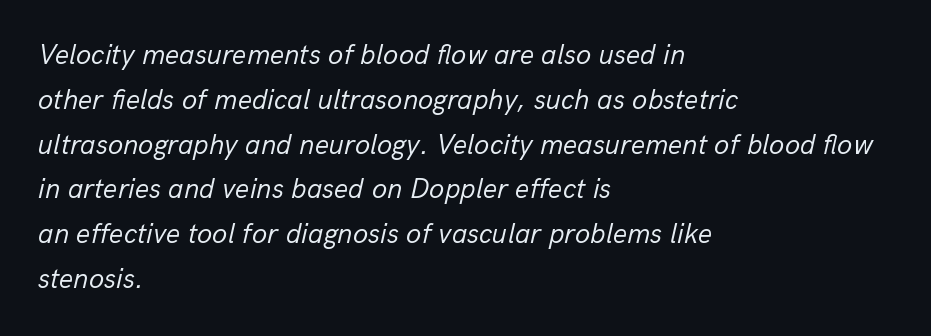
Each stroke keeps to a modest, everyday thickness or less. A typesetter would mark this as italic. The letterforms sit shoulder to shoulder at normal distance. The space directly below the letters is spotless.
